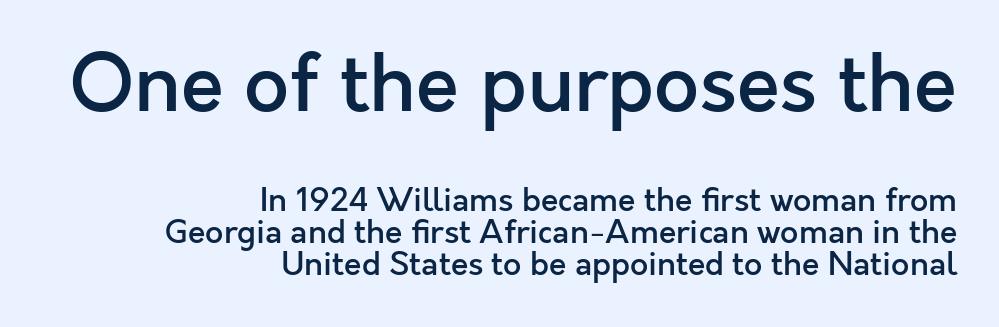
The words here are not underlined. A fair bit of extra ink — the face is semibold, not bold. Tracking value appears to be zero — textbook default spacing. The more generous point size was reserved for the upper chunk. Casual observation: everything's shoved over to the right.
